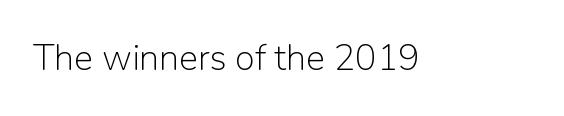
Each letter's strokes conclude bluntly, with no projecting serifs. Does the lettering tilt? It doesn't — this is upright. These lines are rendered in a variable-pitch font. The space directly below the letters is spotless.
